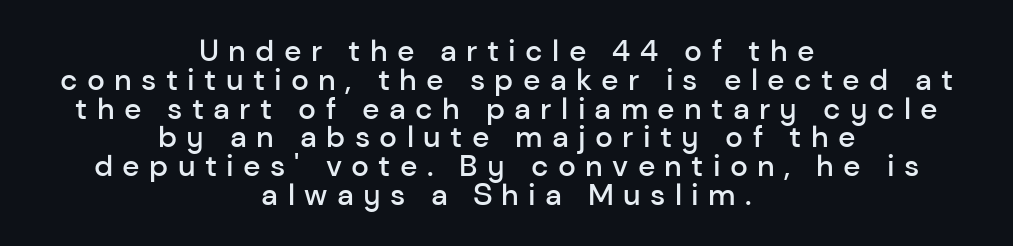
Serifs: no, the terminals of the letterforms are clean. A typesetter would call this proportional, since set widths differ per character. Glance below the letters and you will spot only blank space. The letters are spread apart with noticeably loose tracking. Does the weight exceed regular? Yes, but only to semibold. One glance says dense: line gaps are narrower than usual.
